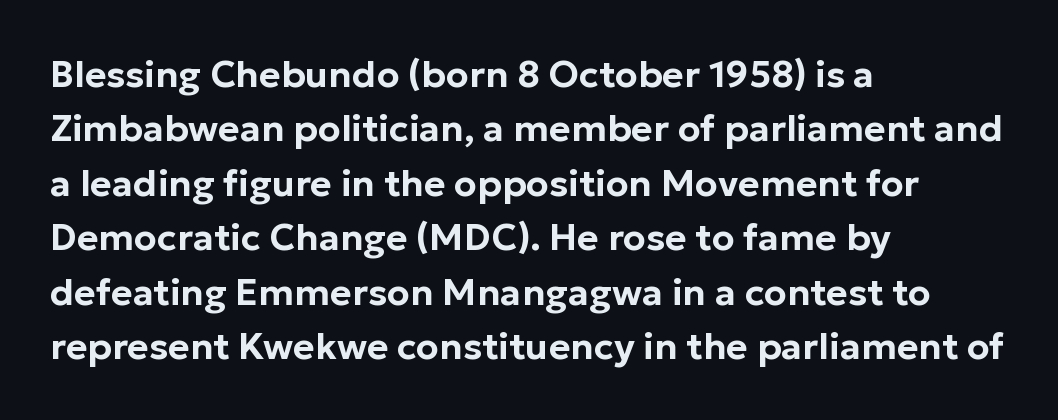
{"serif": "no", "italic": "no", "width": "normal", "stroke_contrast": "low", "x_height": "medium", "monospaced": "no", "underline": "no", "align": "left", "line_spacing": "normal", "line_spacing_ratio": 1.47, "letter_spacing": "normal", "letter_spacing_em": 0.0, "glyph_px": 37}
